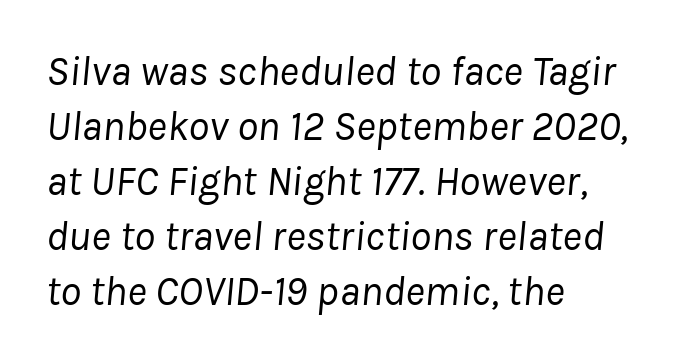
The image shows 42 px regular-weight type, italic (leaning right); set left-aligned, normal line spacing (1.31x), normal letter spacing, not underlined; low stroke contrast and a medium x-height.
